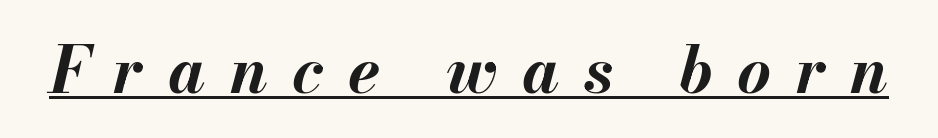
The image shows 65 px bold type, italic (leaning right); set unusually wide letter spacing (+0.38 em), underlined; medium stroke contrast and a small x-height.
